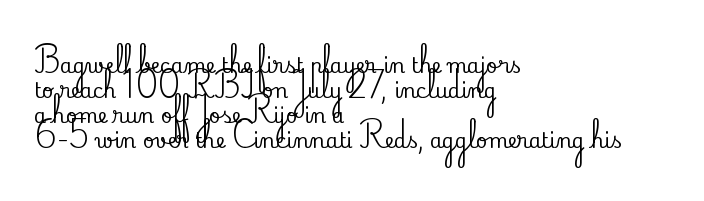
The image shows 20 px text type, upright; set left-aligned, normal line spacing (1.25x), normal letter spacing, not underlined.
